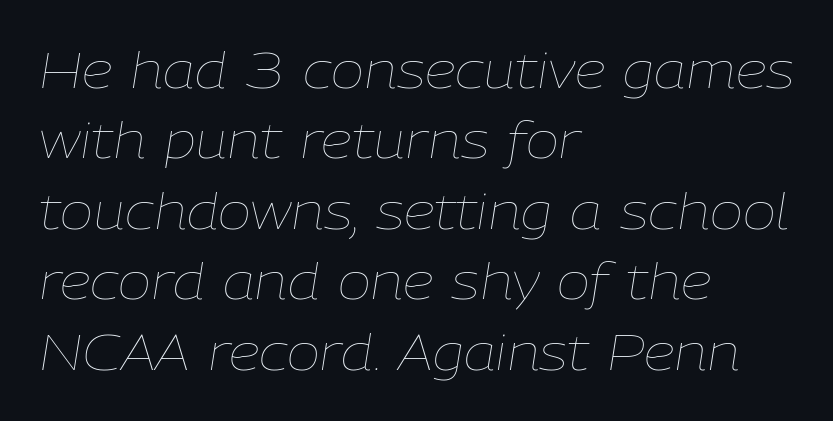
{"italic": "yes", "lean": "right", "slant_degrees": 9, "bold": "no", "weight": "thin", "width": "normal", "stroke_contrast": "low", "x_height": "medium", "monospaced": "no", "underline": "no", "align": "left", "line_spacing": "normal", "line_spacing_ratio": 1.41, "letter_spacing": "normal", "letter_spacing_em": 0.0, "glyph_px": 50}
